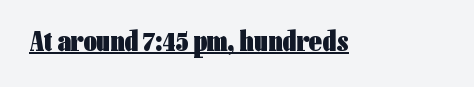
{"serif": "no", "italic": "no", "bold": "yes", "weight": "heavy", "width": "condensed", "stroke_contrast": "low", "x_height": "medium", "monospaced": "no", "underline": "yes", "letter_spacing": "normal", "letter_spacing_em": 0.0, "glyph_px": 29}
